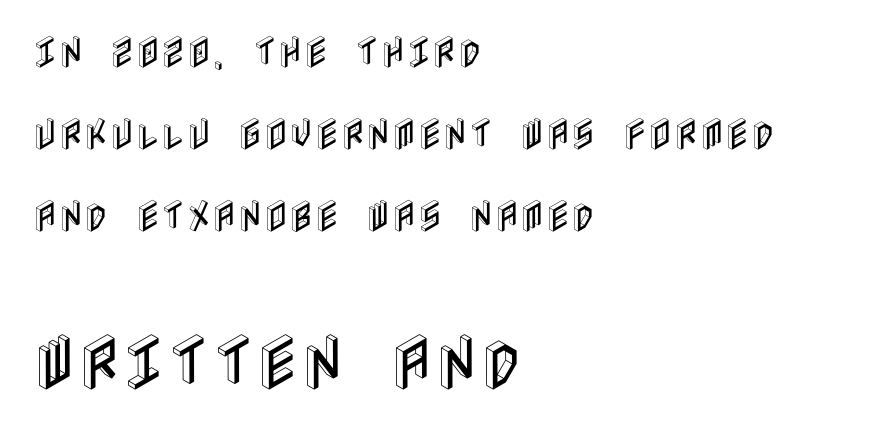
Q: Is the text italic (slanted)? A: No, it is upright.
Q: Is the text underlined? A: No.
Q: How is the paragraph aligned? A: Left-aligned.
Q: Is the spacing between letters normal or unusually wide? A: Normal.
Q: Is the spacing between lines tight, normal or loose? A: Loose.
Q: Which block of text is set in a larger size, the first (top) or the second (bottom)? A: The second (bottom) one.
Q: Width (condensed, normal, or wide)? A: Condensed.
Q: x-height? A: Large.
